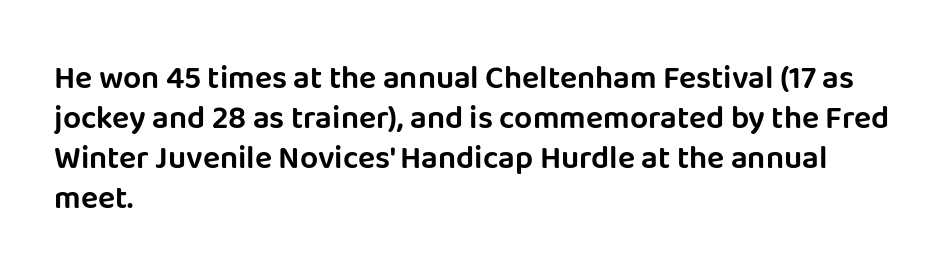
{"serif": "no", "italic": "no", "width": "normal", "stroke_contrast": "low", "x_height": "large", "monospaced": "no", "underline": "no", "align": "left", "line_spacing": "normal", "line_spacing_ratio": 1.25, "letter_spacing": "normal", "letter_spacing_em": 0.0, "glyph_px": 32}
